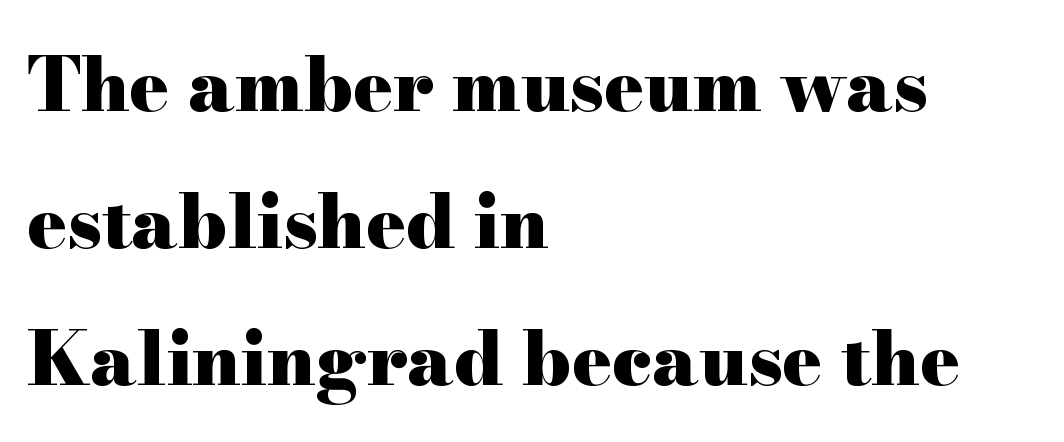
The image shows 74 px heavy, wide serif type, upright; set left-aligned, line spacing 1.85x, normal letter spacing, not underlined; high stroke contrast and a small x-height.
